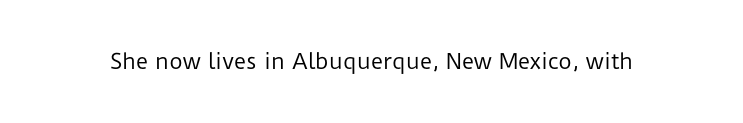
{"italic": "no", "bold": "no", "underline": "no", "letter_spacing": "normal", "letter_spacing_em": 0.0, "glyph_px": 21}
